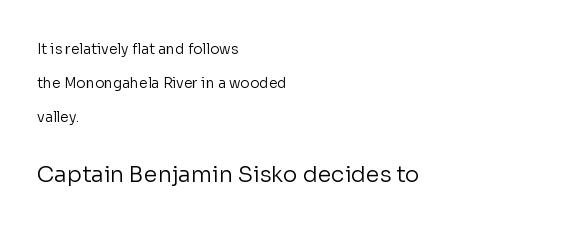
The image shows 22 px text type, upright; set left-aligned, loose line spacing (2.42x), normal letter spacing, not underlined; the second (bottom) block is 1.57x larger.
